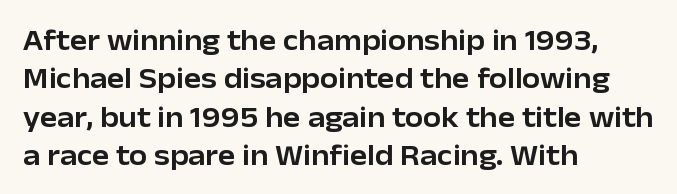
{"serif": "no", "italic": "no", "width": "normal", "stroke_contrast": "low", "x_height": "medium", "monospaced": "no", "underline": "no", "align": "left", "line_spacing": "normal", "line_spacing_ratio": 1.32, "letter_spacing": "normal", "letter_spacing_em": 0.0, "glyph_px": 29}
